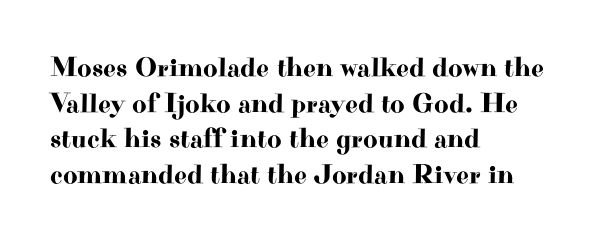
The image shows 28 px wide serif type, upright; set left-aligned, normal line spacing (1.27x), normal letter spacing, not underlined; high stroke contrast and a small x-height.
